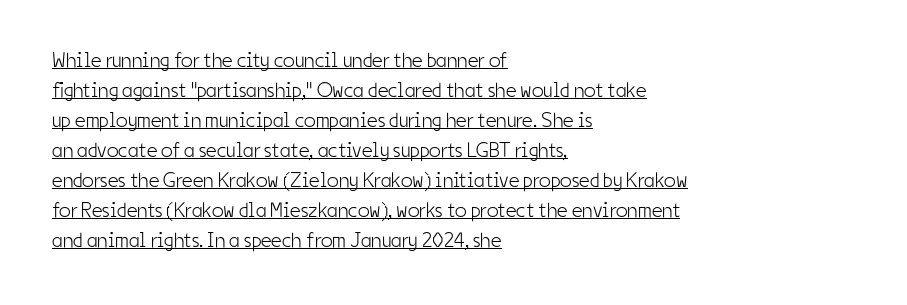
Q: Is the text bold? A: No.
Q: Is the text italic (slanted)? A: No, it is upright.
Q: Is the text underlined? A: Yes.
Q: How is the paragraph aligned? A: Left-aligned.
Q: Is the spacing between letters normal or unusually wide? A: Normal.
Q: Is the spacing between lines tight, normal or loose? A: Normal.
